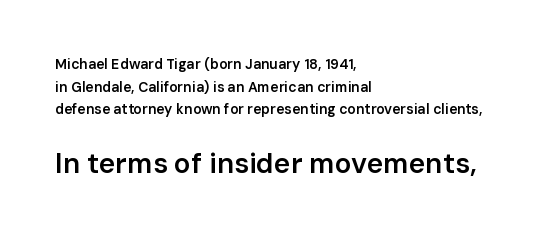
{"serif": "no", "italic": "no", "bold": "semi", "weight": "semibold", "width": "normal", "stroke_contrast": "low", "x_height": "medium", "monospaced": "no", "underline": "no", "align": "left", "line_spacing": "normal", "line_spacing_ratio": 1.62, "letter_spacing": "normal", "letter_spacing_em": 0.0, "larger_block": "second", "size_ratio": 2.0, "glyph_px": 28}
